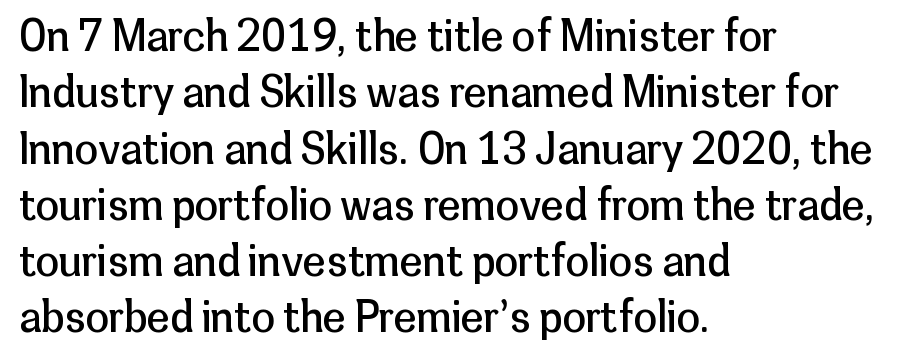
Examine the stroke ends and you'll find no serifs. A typesetter would call this proportional, since set widths differ per character. Lines of text with bare space underneath. In terms of letterspacing, this is plain default setting. One glance says typical: line gaps are just what's usual.
